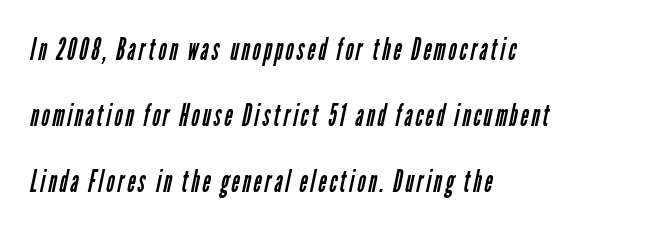
The image shows 31 px regular-weight, condensed sans-serif type; set left-aligned, loose line spacing (2.13x), not underlined; low stroke contrast and a medium x-height.
